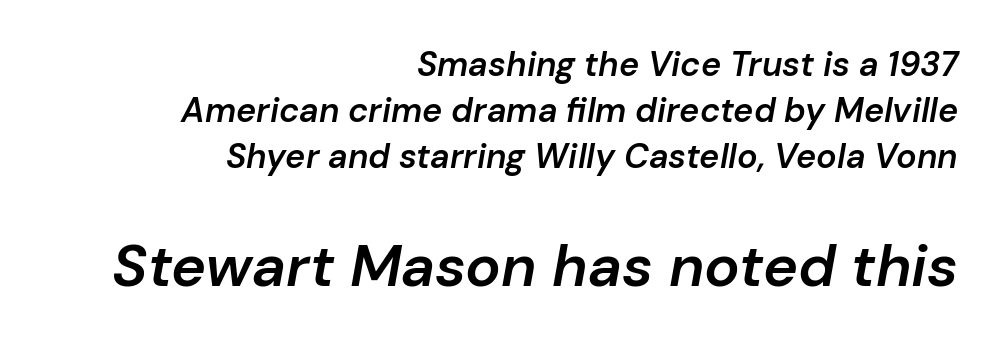
Q: Is the text bold? A: Semi-bold.
Q: Is the text italic (slanted)? A: Yes, it leans right by about 10 degrees.
Q: Is the text underlined? A: No.
Q: How is the paragraph aligned? A: Right-aligned.
Q: Is the spacing between letters normal or unusually wide? A: Normal.
Q: Is the spacing between lines tight, normal or loose? A: Normal.
Q: Which block of text is set in a larger size, the first (top) or the second (bottom)? A: The second (bottom) one.
Q: Width (condensed, normal, or wide)? A: Normal.
Q: Stroke contrast? A: Low.
Q: x-height? A: Medium.
Q: Monospaced? A: No.
